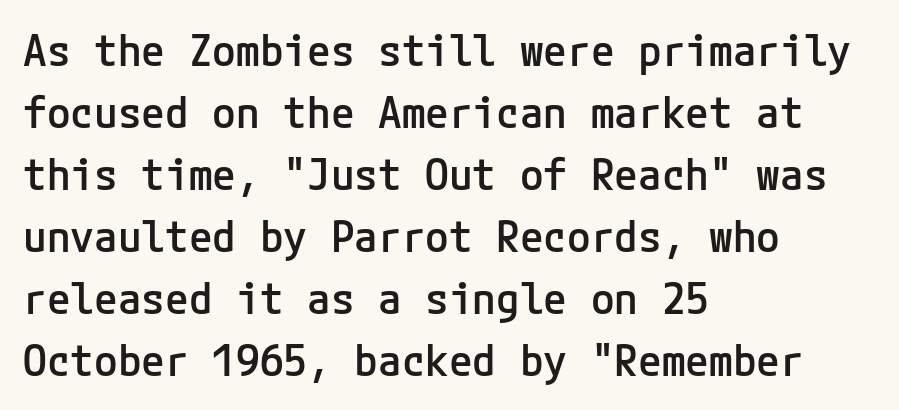
This block has exactly the height ordinary leading produces. Has an underline been added? It has not. These lines stack with their left ends in a neat column. Nothing sits at the stroke ends, so this counts as sans-serif.
